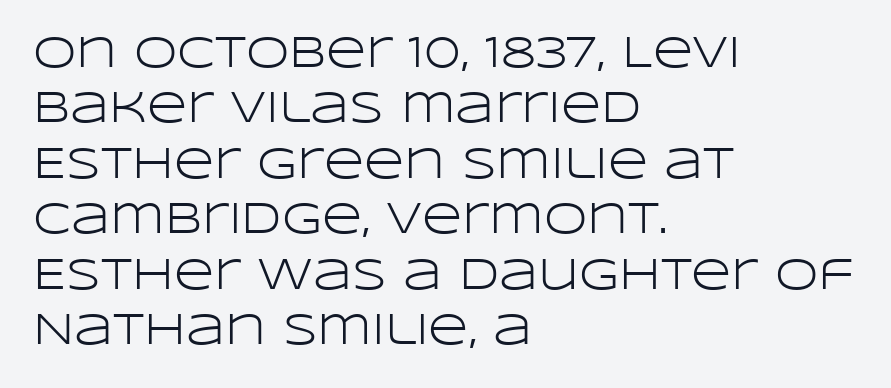
The image shows 44 px light, wide sans-serif type, upright; set left-aligned, normal line spacing (1.26x), normal letter spacing, not underlined; low stroke contrast and a large x-height.
